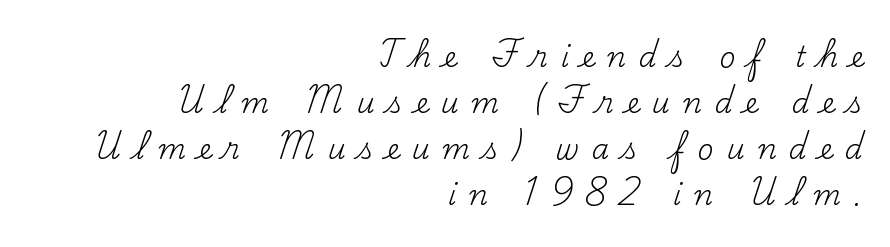
Someone cranked the tracking dial way up on this one. Old-style or modern, the face here clearly has serifs. Think of a printed novel: that variable character pitch is what you see here. These lines are set flush right with a ragged left edge. Caption: face not bold, strokes unweighted.
